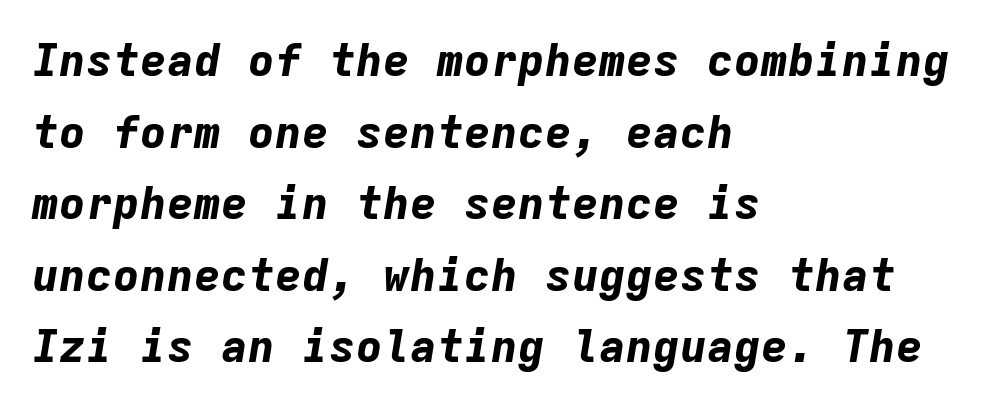
The typesetter chose a ragged-right arrangement here. The face used here is monospaced, like something from a code editor. The text carries the slant typical of an italic or oblique font. Each word holds together tightly as a unit, with standard inter-letter gaps.
